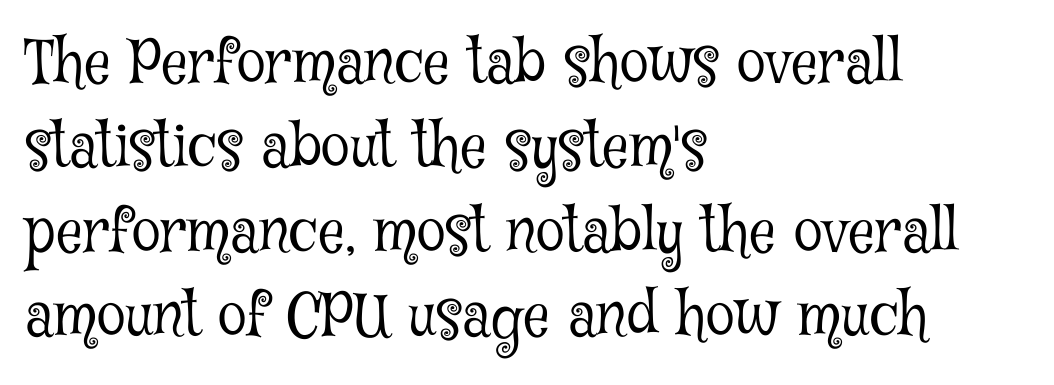
The text block is weighted toward the left margin, trailing off unevenly rightward. Descenders are the only things crossing below the line. A typesetter would call this leading conventional body-copy spacing. This is the regular roman posture of the typeface. The characters are drawn with everyday or finer stroke widths.
